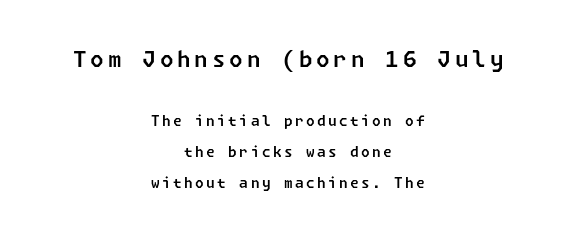
The image shows 22 px text type; set centered, loose line spacing (2.21x), not underlined; the first (top) block is 1.57x larger.
